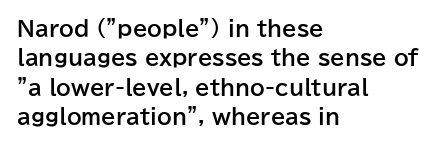
{"italic": "no", "bold": "yes", "underline": "no", "align": "left", "line_spacing": "normal", "line_spacing_ratio": 1.4, "letter_spacing": "normal", "letter_spacing_em": 0.0, "glyph_px": 21}
